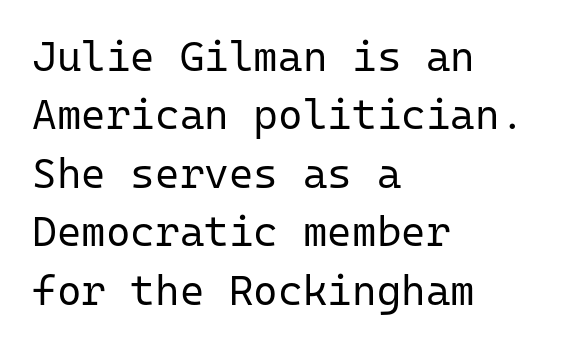
{"serif": "no", "italic": "no", "bold": "no", "weight": "regular", "width": "normal", "stroke_contrast": "low", "x_height": "medium", "monospaced": "yes", "underline": "no", "align": "left", "line_spacing": "normal", "line_spacing_ratio": 1.39, "letter_spacing": "normal", "letter_spacing_em": 0.0, "glyph_px": 42}
